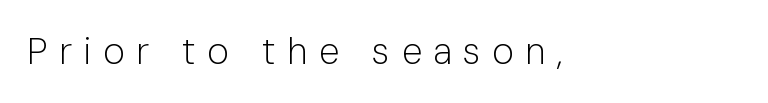
{"serif": "no", "italic": "no", "bold": "no", "weight": "light", "width": "normal", "stroke_contrast": "low", "x_height": "medium", "monospaced": "no", "underline": "no", "align": "left", "letter_spacing": "wide", "letter_spacing_em": 0.31, "glyph_px": 37}
